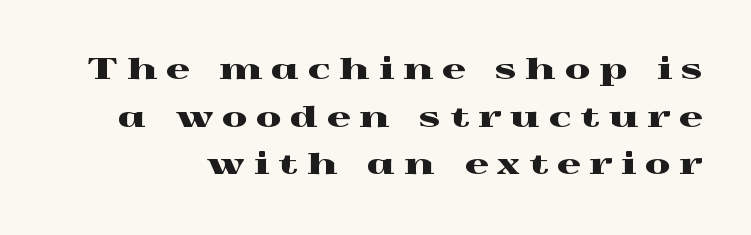
The space directly below the letters is spotless. What's the leading like? Ordinary, nothing unusual. A typesetter would call this proportional, since set widths differ per character. No italicization has been applied; the sample stays upright. Students, note that the glyphs here are deliberately spaced far apart. The rendering shows small feet on the letterforms — a serif design.
